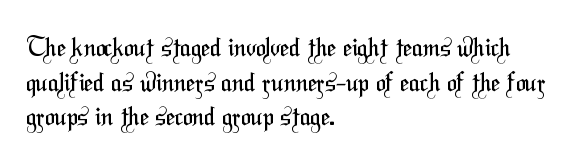
The image shows 26 px text type; set left-aligned, normal line spacing (1.33x), normal letter spacing, not underlined.
